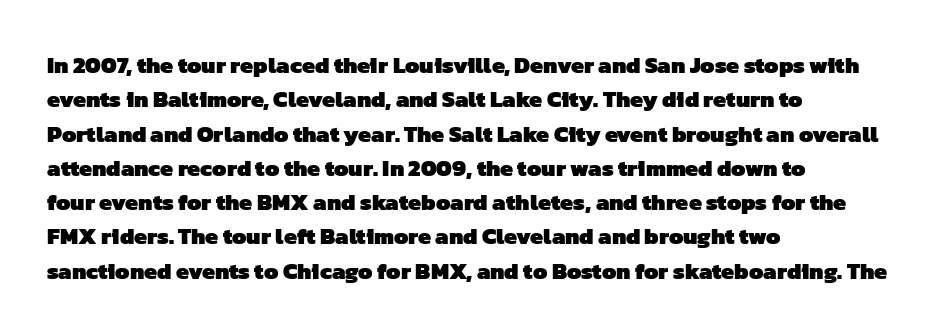
{"bold": "yes", "underline": "no", "align": "left", "line_spacing": "normal", "line_spacing_ratio": 1.49, "letter_spacing": "normal", "letter_spacing_em": 0.0, "glyph_px": 23}
